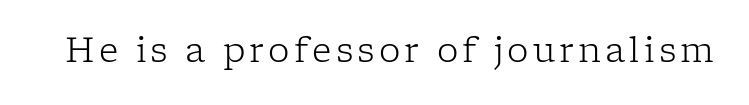
Q: Is the text bold? A: No.
Q: Is the text italic (slanted)? A: No, it is upright.
Q: Is the typeface a serif or a sans-serif typeface? A: Serif.
Q: Is the text underlined? A: No.
Q: Width (condensed, normal, or wide)? A: Normal.
Q: Stroke contrast? A: Low.
Q: x-height? A: Medium.
Q: Monospaced? A: No.
